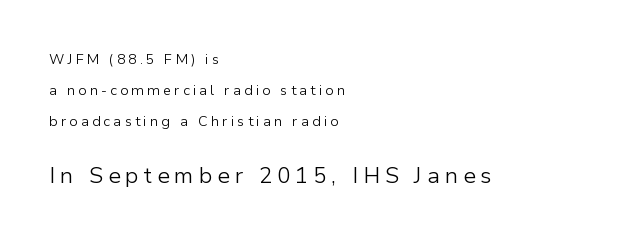
Q: Is the text bold? A: No.
Q: Is the text italic (slanted)? A: No, it is upright.
Q: Is the text underlined? A: No.
Q: How is the paragraph aligned? A: Left-aligned.
Q: Is the spacing between letters normal or unusually wide? A: Unusually wide.
Q: Is the spacing between lines tight, normal or loose? A: Loose.
Q: Which block of text is set in a larger size, the first (top) or the second (bottom)? A: The second (bottom) one.
